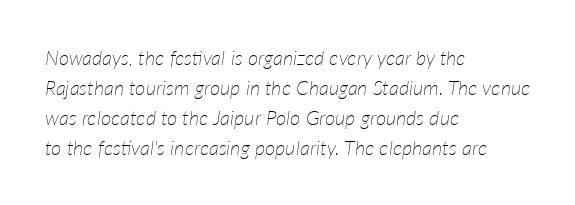
Q: Is the text bold? A: No.
Q: Is the text italic (slanted)? A: Yes, it leans right by about 7 degrees.
Q: Is the text underlined? A: No.
Q: How is the paragraph aligned? A: Left-aligned.
Q: Is the spacing between letters normal or unusually wide? A: Normal.
Q: Is the spacing between lines tight, normal or loose? A: Normal.
